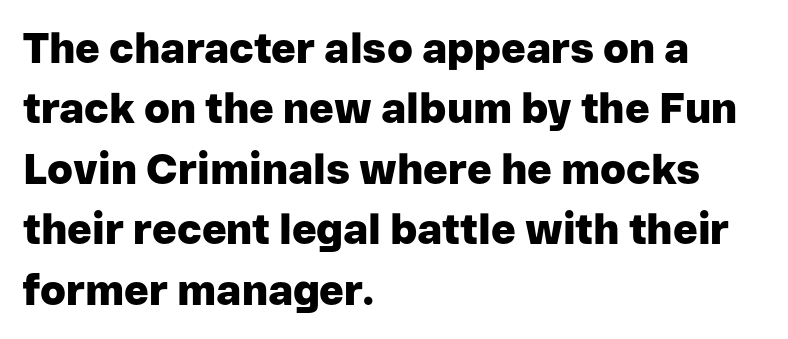
The image shows 42 px heavy sans-serif type, upright; set left-aligned, normal line spacing (1.44x), normal letter spacing, not underlined; low stroke contrast and a medium x-height.
